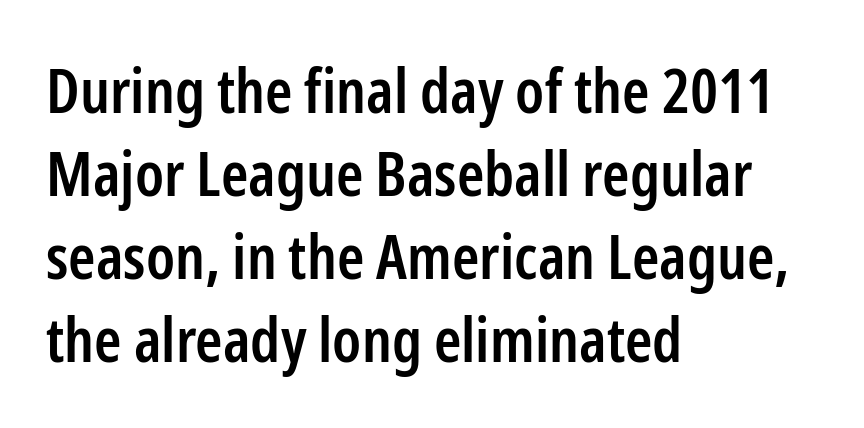
{"serif": "no", "italic": "no", "bold": "semi", "weight": "semibold", "width": "condensed", "stroke_contrast": "low", "x_height": "medium", "monospaced": "no", "underline": "no", "align": "left", "line_spacing": "normal", "line_spacing_ratio": 1.34, "letter_spacing": "normal", "letter_spacing_em": 0.0, "glyph_px": 62}
